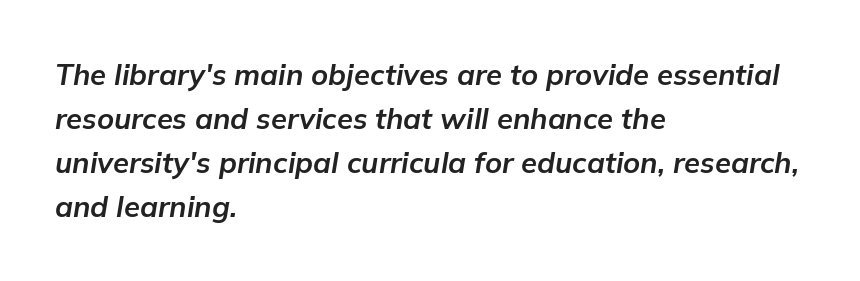
Q: Is the text bold? A: Yes.
Q: Is the text italic (slanted)? A: Yes, it leans right by about 9 degrees.
Q: Is the text underlined? A: No.
Q: How is the paragraph aligned? A: Left-aligned.
Q: Is the spacing between letters normal or unusually wide? A: Normal.
Q: Is the spacing between lines tight, normal or loose? A: Normal.
Q: Width (condensed, normal, or wide)? A: Normal.
Q: Stroke contrast? A: Low.
Q: x-height? A: Medium.
Q: Monospaced? A: No.
